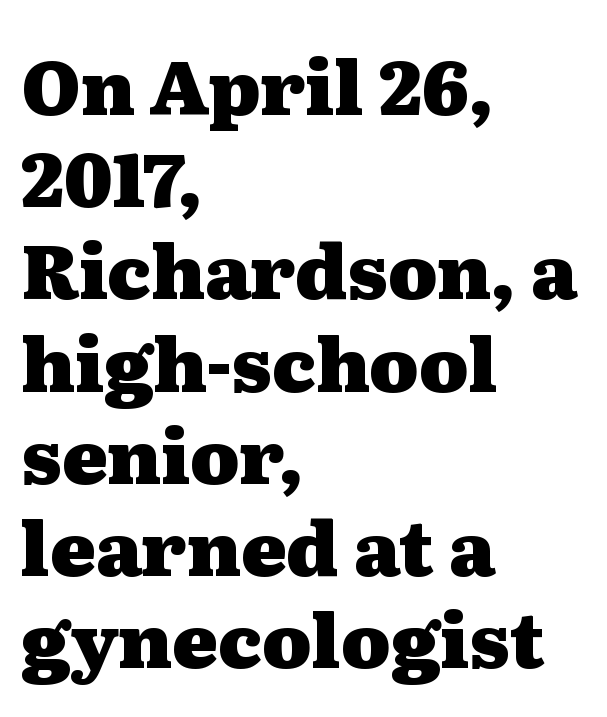
Note the varied advance widths — an 'i' is clearly narrower than an 'm'. Alignment: flush left. Are there feet on the stems? There are — it's a serif. Look at the stroke-to-counter ratio: heavy, a bold. The space directly below the letters is spotless. Caption: standard tracking, unaltered.
